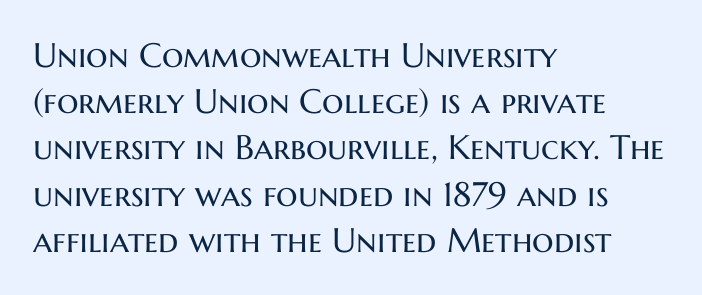
{"serif": "no", "italic": "no", "bold": "no", "weight": "regular", "width": "normal", "stroke_contrast": "medium", "x_height": "medium", "monospaced": "no", "underline": "no", "align": "left", "line_spacing": "normal", "line_spacing_ratio": 1.36, "letter_spacing": "normal", "letter_spacing_em": 0.0, "glyph_px": 34}
